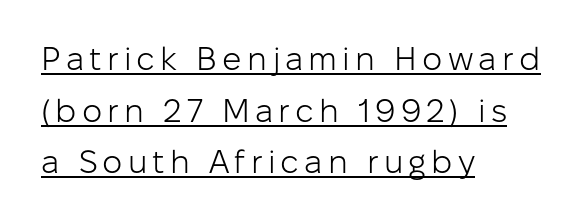
This sample keeps an unexceptional amount of space between lines. The rendering uses natural spacing where letterforms have individual widths. Horizontal alignment here is leftward, the default for most running prose. Serif or sans? Sans — the stroke terminals are bare.
